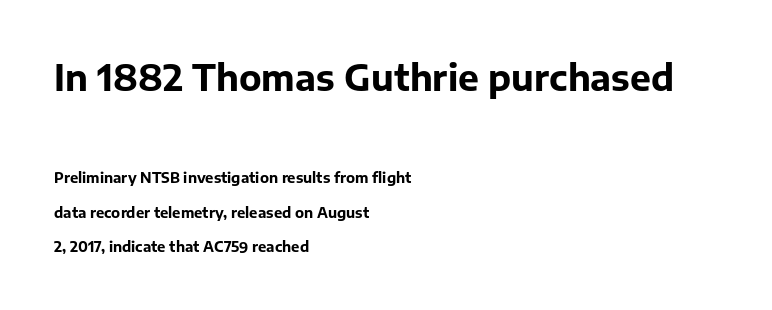
{"serif": "no", "italic": "no", "bold": "yes", "weight": "bold", "width": "normal", "stroke_contrast": "low", "x_height": "medium", "monospaced": "no", "underline": "no", "align": "left", "line_spacing": "loose", "line_spacing_ratio": 2.46, "letter_spacing": "normal", "letter_spacing_em": 0.0, "larger_block": "first", "size_ratio": 2.5, "glyph_px": 35}
